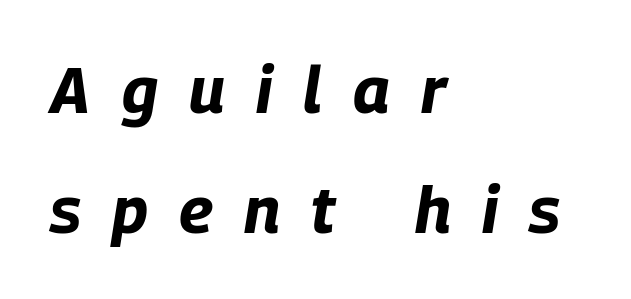
Q: Is the text bold? A: Yes.
Q: Is the text italic (slanted)? A: Yes, it leans right by about 9 degrees.
Q: Is the text underlined? A: No.
Q: How is the paragraph aligned? A: Left-aligned.
Q: Is the spacing between letters normal or unusually wide? A: Unusually wide.
Q: Width (condensed, normal, or wide)? A: Condensed.
Q: Stroke contrast? A: Low.
Q: x-height? A: Large.
Q: Monospaced? A: No.
